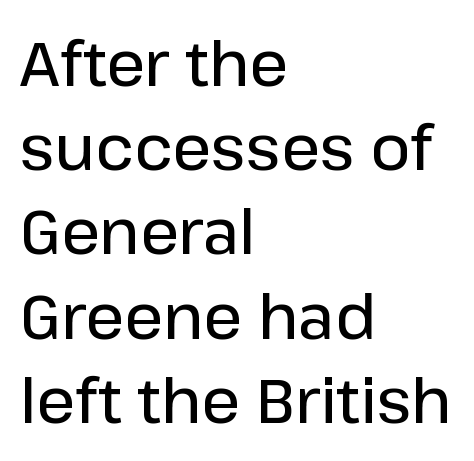
{"serif": "no", "italic": "no", "bold": "semi", "weight": "semibold", "width": "normal", "stroke_contrast": "low", "x_height": "medium", "monospaced": "no", "underline": "no", "align": "left", "line_spacing": "normal", "line_spacing_ratio": 1.38, "letter_spacing": "normal", "letter_spacing_em": 0.0, "glyph_px": 61}
